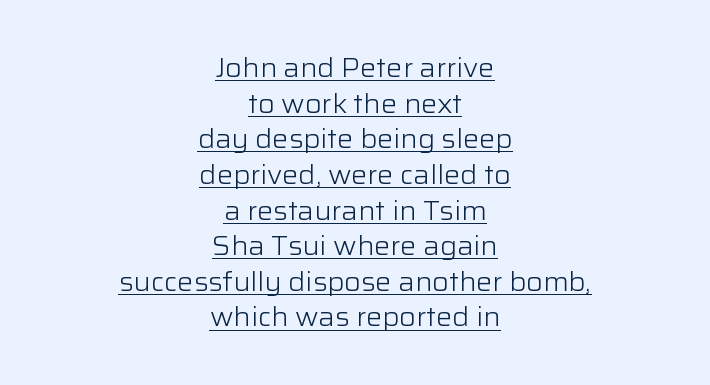
Q: Is the text bold? A: No.
Q: Is the text italic (slanted)? A: No, it is upright.
Q: Is the text underlined? A: Yes.
Q: How is the paragraph aligned? A: Centered.
Q: Is the spacing between letters normal or unusually wide? A: Normal.
Q: Is the spacing between lines tight, normal or loose? A: Normal.
